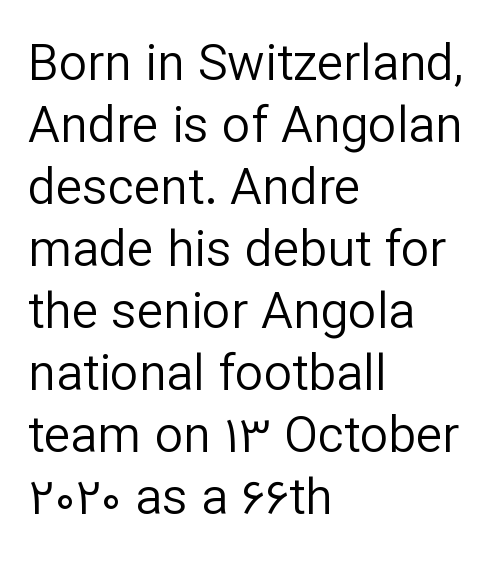
{"serif": "no", "italic": "no", "bold": "no", "weight": "regular", "width": "normal", "stroke_contrast": "low", "x_height": "medium", "monospaced": "no", "underline": "no", "align": "left", "line_spacing_ratio": 1.24, "letter_spacing": "normal", "letter_spacing_em": 0.0, "glyph_px": 50}
